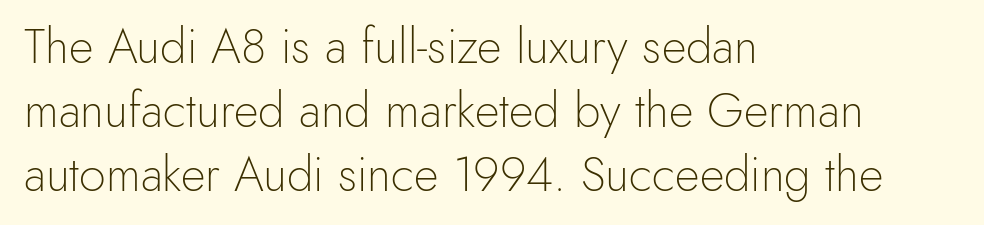
Q: Is the text bold? A: No.
Q: Is the text italic (slanted)? A: No, it is upright.
Q: Is the typeface a serif or a sans-serif typeface? A: Sans-serif.
Q: Is the text underlined? A: No.
Q: How is the paragraph aligned? A: Left-aligned.
Q: Is the spacing between letters normal or unusually wide? A: Normal.
Q: Is the spacing between lines tight, normal or loose? A: Normal.
Q: Width (condensed, normal, or wide)? A: Normal.
Q: x-height? A: Small.
Q: Monospaced? A: No.
